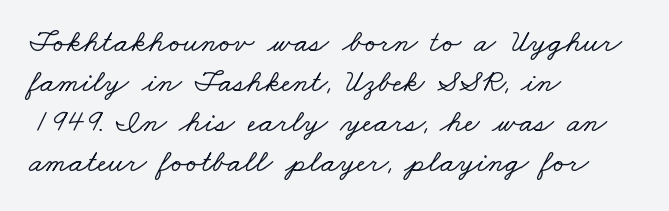
Q: Is the typeface a serif or a sans-serif typeface? A: Serif.
Q: Is the text underlined? A: No.
Q: How is the paragraph aligned? A: Left-aligned.
Q: Is the spacing between letters normal or unusually wide? A: Normal.
Q: Is the spacing between lines tight, normal or loose? A: Normal.
Q: Width (condensed, normal, or wide)? A: Wide.
Q: Stroke contrast? A: Low.
Q: x-height? A: Small.
Q: Monospaced? A: No.
